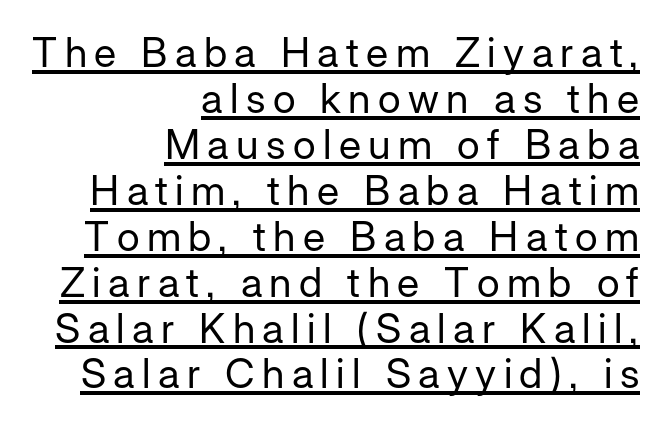
The image shows 41 px regular-weight sans-serif type, upright; set right-aligned, tight line spacing (1.12x), underlined; low stroke contrast and a medium x-height.
